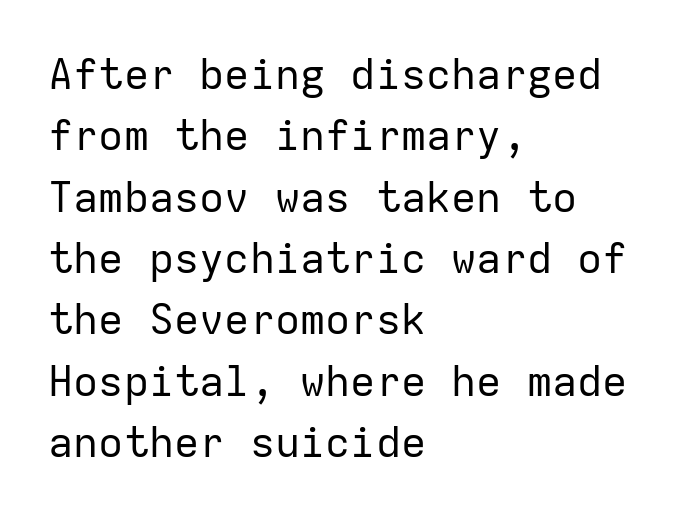
Q: Is the text bold? A: No.
Q: Is the text italic (slanted)? A: No, it is upright.
Q: Is the typeface a serif or a sans-serif typeface? A: Sans-serif.
Q: Is the text underlined? A: No.
Q: How is the paragraph aligned? A: Left-aligned.
Q: Is the spacing between letters normal or unusually wide? A: Normal.
Q: Is the spacing between lines tight, normal or loose? A: Normal.
Q: Width (condensed, normal, or wide)? A: Normal.
Q: Stroke contrast? A: Low.
Q: x-height? A: Medium.
Q: Monospaced? A: Yes.
